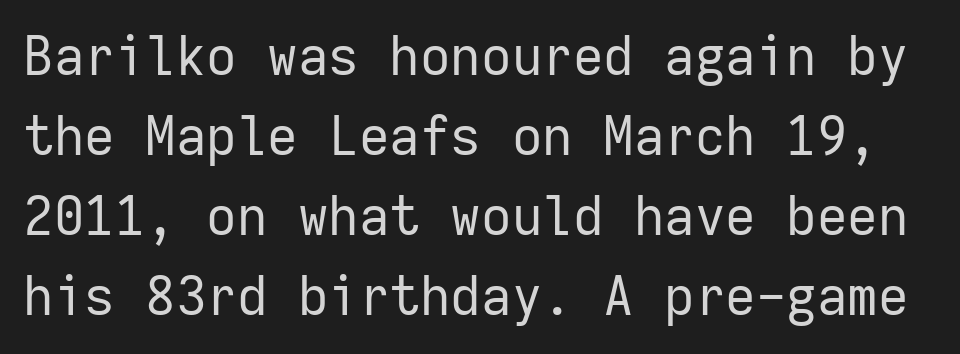
The image shows 53 px regular-weight sans-serif type, upright, monospaced; set normal line spacing (1.51x), normal letter spacing, not underlined; low stroke contrast and a medium x-height.
